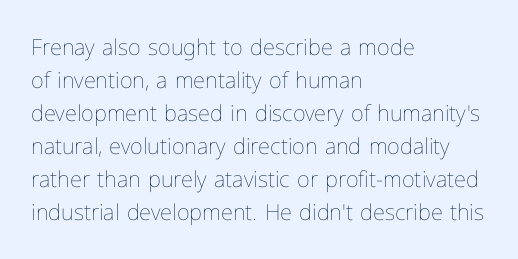
The image shows 22 px text type, upright; set left-aligned, normal line spacing (1.5x), normal letter spacing, not underlined.
